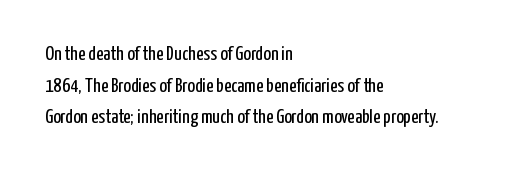
Q: Is the text bold? A: No.
Q: Is the text italic (slanted)? A: No, it is upright.
Q: Is the text underlined? A: No.
Q: How is the paragraph aligned? A: Left-aligned.
Q: Is the spacing between letters normal or unusually wide? A: Normal.
Q: Is the spacing between lines tight, normal or loose? A: Normal.
